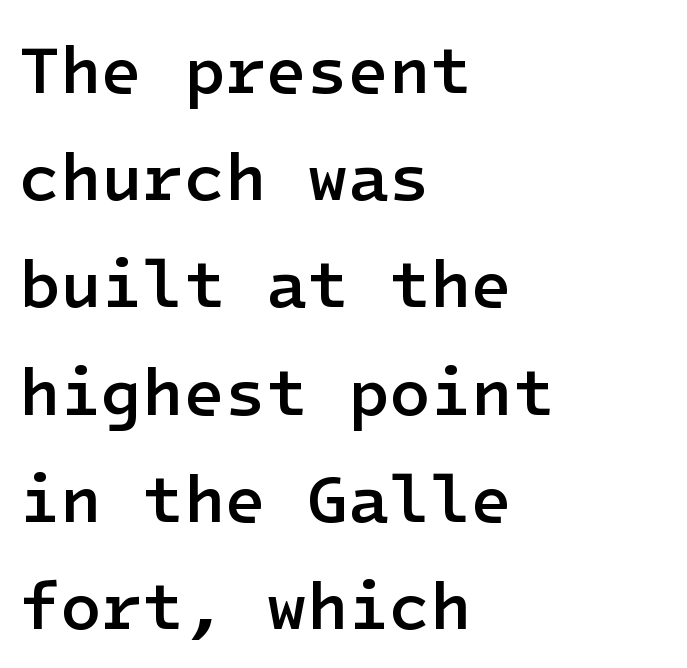
Tracking here is standard; glyphs follow each other at the usual distance. Posture: vertical. The rendering anchors every line to the left-hand side. The designer left line spacing at the default. The face used here is a sans, in the tradition of grotesques and geometrics. A clean baseline with only descenders dipping below it.
